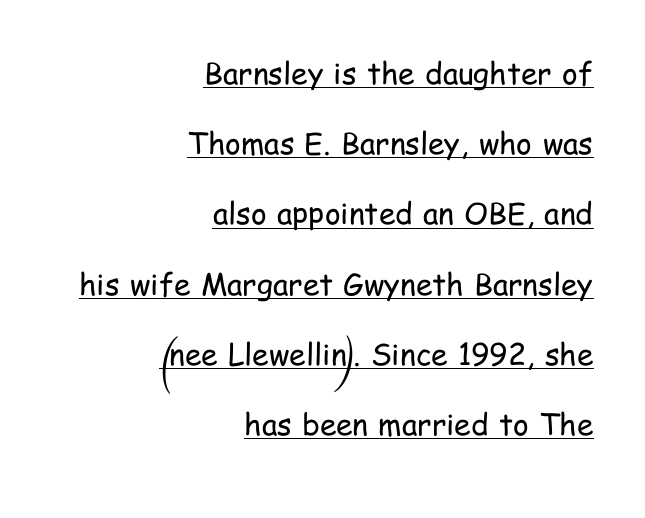
Tracking here is standard; glyphs follow each other at the usual distance. A typesetter would label this face a sans. Nope, not italic — everything's standing straight. Right-aligned paragraph, ragged on the left.
